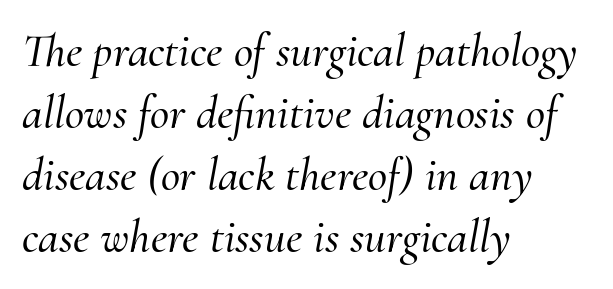
{"serif": "yes", "italic": "yes", "lean": "right", "slant_degrees": 10, "width": "normal", "stroke_contrast": "medium", "x_height": "small", "monospaced": "no", "underline": "no", "align": "left", "line_spacing": "normal", "line_spacing_ratio": 1.32, "letter_spacing": "normal", "letter_spacing_em": 0.0, "glyph_px": 47}
